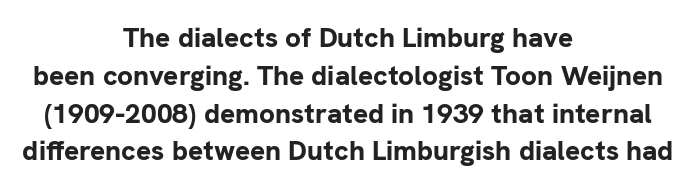
{"serif": "no", "italic": "no", "bold": "yes", "weight": "bold", "width": "normal", "stroke_contrast": "low", "x_height": "medium", "monospaced": "no", "underline": "no", "align": "center", "line_spacing": "normal", "line_spacing_ratio": 1.35, "letter_spacing": "normal", "letter_spacing_em": 0.0, "glyph_px": 28}
